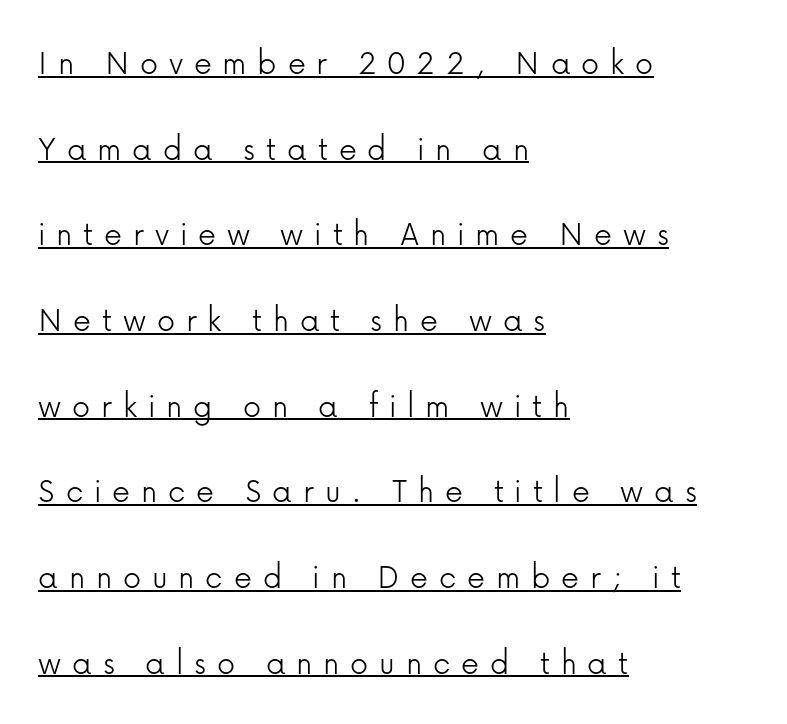
Nope, no serifs anywhere on these letters. Italic: no, the glyphs are upright roman. There is plenty of visible air inserted between adjacent glyphs. Honestly, the underline is the first thing you notice here. Rows of type keep a wide berth in the vertical direction. The ragged edge is on the right, which tells us the setting is flush left.
